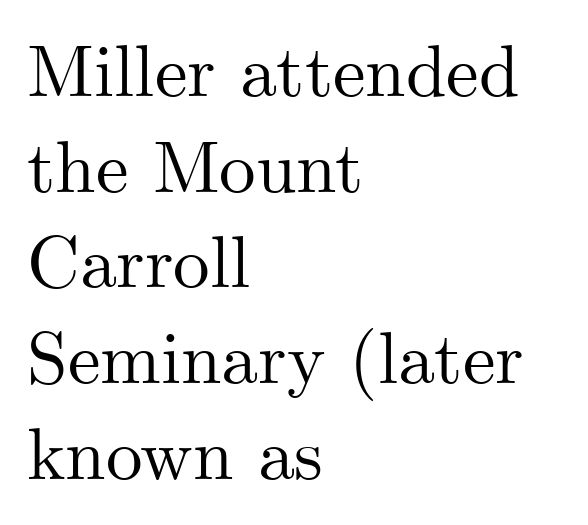
The rendering shows small feet on the letterforms — a serif design. Compared with typical paragraphs, the rows here are spaced about the same. In CSS terms this would be text-align: left. Honestly, there is no underline to notice here at all.
